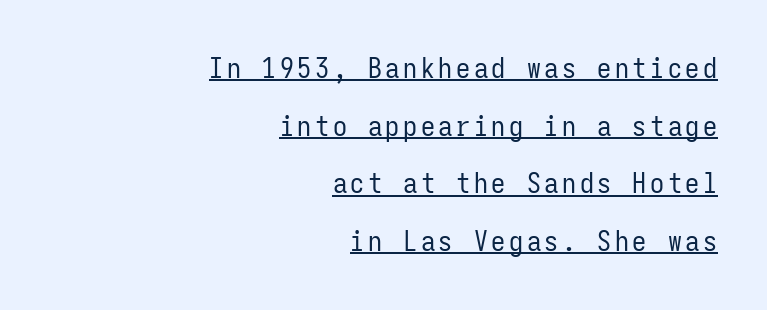
Looks like terminal output: every glyph gets an equal slot. The designer dialed line spacing up above the default. This is roman type, the default non-slanted kind. Note: no serifs on the glyphs.
